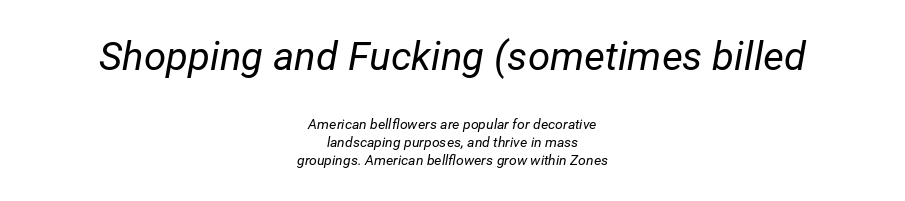
Q: Is the text bold? A: No.
Q: Is the text italic (slanted)? A: Yes, it leans right by about 12 degrees.
Q: Is the text underlined? A: No.
Q: How is the paragraph aligned? A: Centered.
Q: Is the spacing between letters normal or unusually wide? A: Normal.
Q: Is the spacing between lines tight, normal or loose? A: Normal.
Q: Which block of text is set in a larger size, the first (top) or the second (bottom)? A: The first (top) one.
Q: Width (condensed, normal, or wide)? A: Normal.
Q: Stroke contrast? A: Low.
Q: x-height? A: Medium.
Q: Monospaced? A: No.
